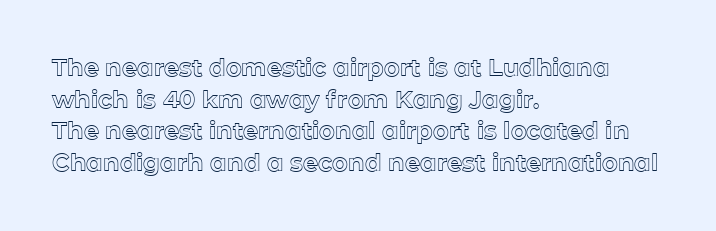
{"italic": "no", "underline": "no", "align": "left", "line_spacing": "normal", "line_spacing_ratio": 1.32, "letter_spacing": "normal", "letter_spacing_em": 0.0, "glyph_px": 24}
